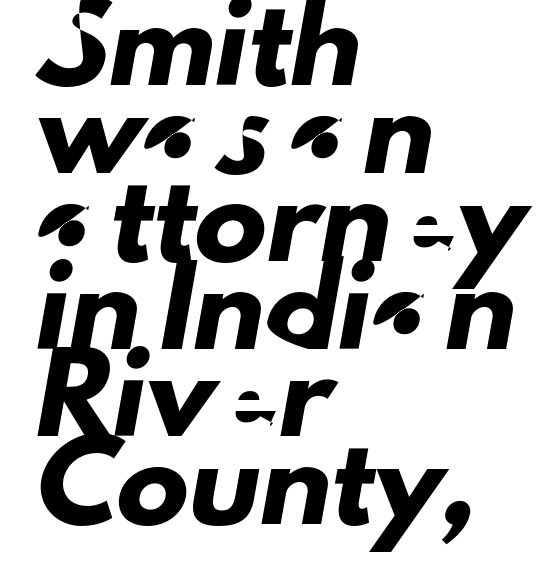
The image shows 72 px sans-serif type; set left-aligned, line spacing 1.22x, normal letter spacing, not underlined; low stroke contrast and a small x-height.
